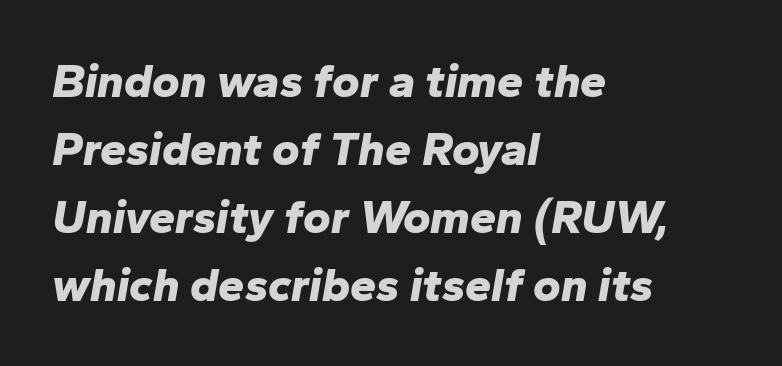
Descenders hang freely into open space. The passage shown has conventional tracking throughout. The rows are spaced the way most documents space them. Where is the straight margin? On the left. The letters are bold, with thick, heavy strokes.
